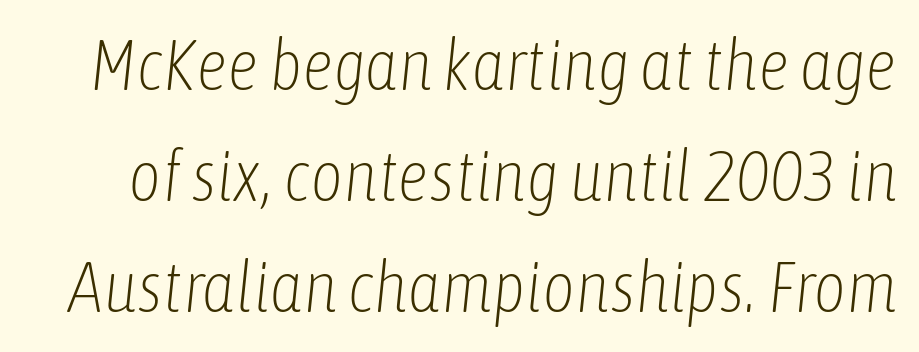
{"italic": "yes", "lean": "right", "slant_degrees": 6, "bold": "no", "weight": "light", "width": "condensed", "stroke_contrast": "low", "x_height": "medium", "monospaced": "no", "underline": "no", "line_spacing": "normal", "line_spacing_ratio": 1.56, "letter_spacing": "normal", "letter_spacing_em": 0.0, "glyph_px": 71}
